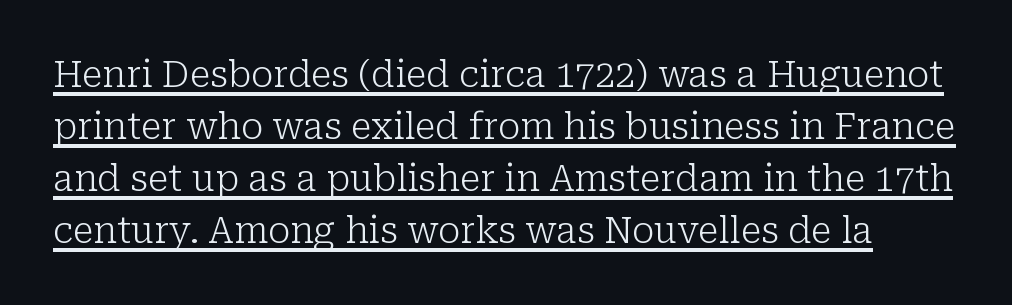
The lettering stays uniformly vertical, giving the passage a roman look. Check where the strokes stop: tiny serifs finish them off. No heavy texture on the line: the type isn't bold. Is the letter spacing exaggerated? No — it looks like the ordinary default. Interline gaps are of average width in this sample.
